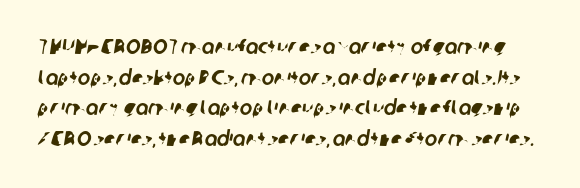
The leading is moderate, giving the passage an even texture. The strip under each line holds only bare page. The face used here is rendered with its standard letterfit.
